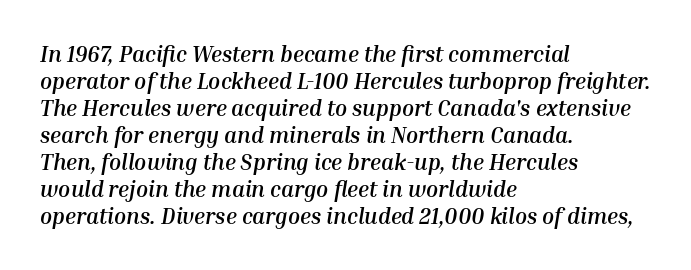
Q: Is the text bold? A: Yes.
Q: Is the text italic (slanted)? A: Yes, it leans right by about 10 degrees.
Q: Is the text underlined? A: No.
Q: How is the paragraph aligned? A: Left-aligned.
Q: Is the spacing between letters normal or unusually wide? A: Normal.
